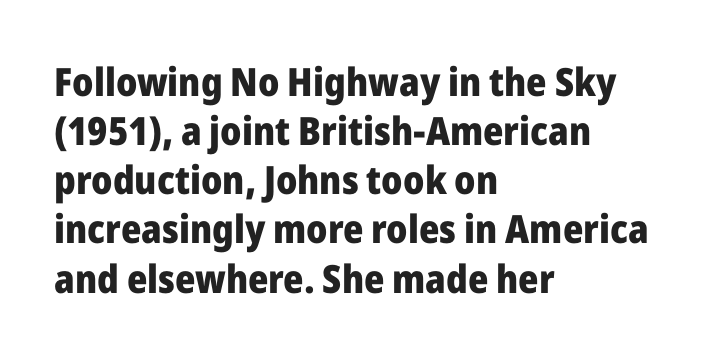
Proportional: the letters do not fall into vertical columns. Default kerning and tracking; the words read as compact shapes. Thick stems and heavy bowls — unmistakably bold. Ascenders rise straight up at ninety degrees.
